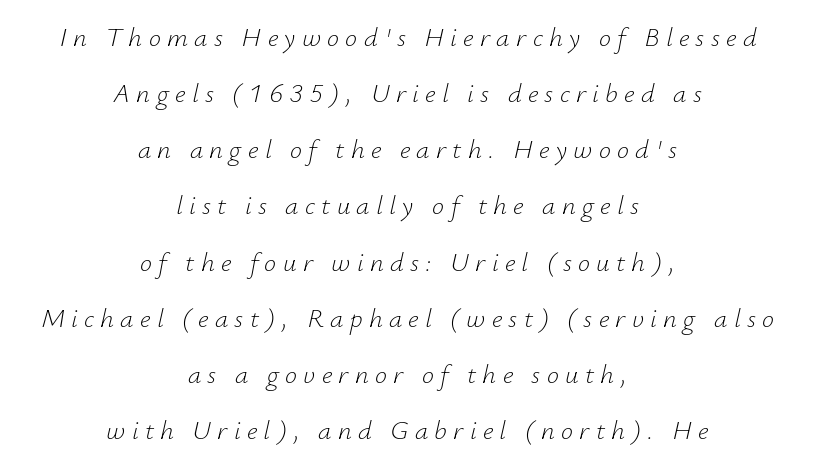
The area under the type is left untouched. Every character sits at an angle, as italics do. Which margin do the lines hug? Neither — every line sits in the middle. These glyphs show unthickened strokes, regular width or finer.
